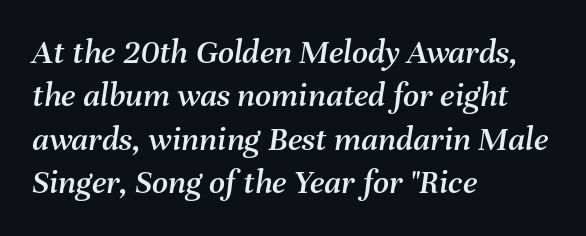
{"italic": "yes", "lean": "right", "slant_degrees": 8, "width": "normal", "stroke_contrast": "medium", "x_height": "medium", "monospaced": "no", "underline": "no", "align": "left", "line_spacing_ratio": 1.24, "letter_spacing": "normal", "letter_spacing_em": 0.0, "glyph_px": 35}
